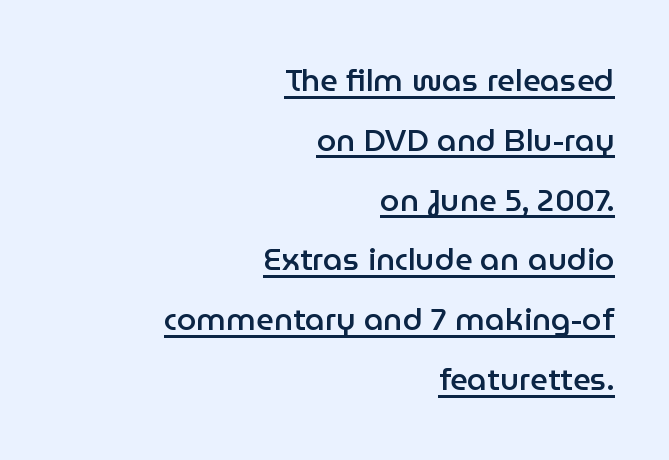
Q: Is the text bold? A: Semi-bold.
Q: Is the text italic (slanted)? A: No, it is upright.
Q: Is the typeface a serif or a sans-serif typeface? A: Sans-serif.
Q: Is the text underlined? A: Yes.
Q: How is the paragraph aligned? A: Right-aligned.
Q: Is the spacing between letters normal or unusually wide? A: Normal.
Q: Is the spacing between lines tight, normal or loose? A: Loose.
Q: Width (condensed, normal, or wide)? A: Normal.
Q: Stroke contrast? A: Low.
Q: x-height? A: Medium.
Q: Monospaced? A: No.
